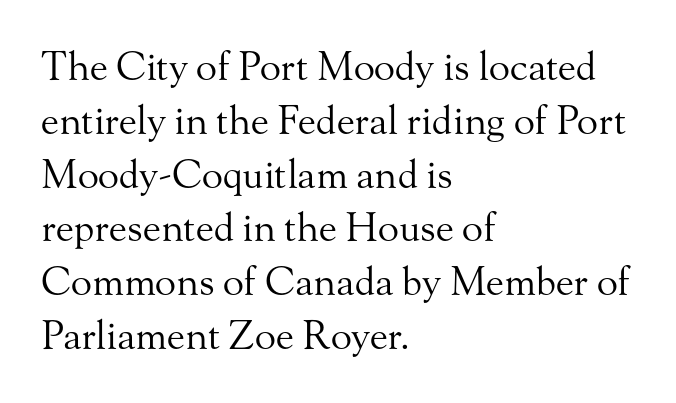
The image shows 39 px regular-weight serif type, upright; set left-aligned, normal line spacing (1.38x), normal letter spacing, not underlined; medium stroke contrast and a small x-height.
